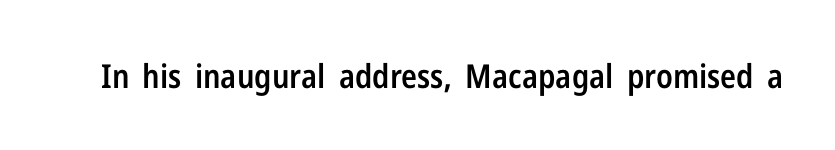
Q: Is the text bold? A: Semi-bold.
Q: Is the text italic (slanted)? A: No, it is upright.
Q: Is the typeface a serif or a sans-serif typeface? A: Sans-serif.
Q: Is the text underlined? A: No.
Q: Is the spacing between letters normal or unusually wide? A: Normal.
Q: Width (condensed, normal, or wide)? A: Condensed.
Q: Stroke contrast? A: Low.
Q: x-height? A: Medium.
Q: Monospaced? A: No.
